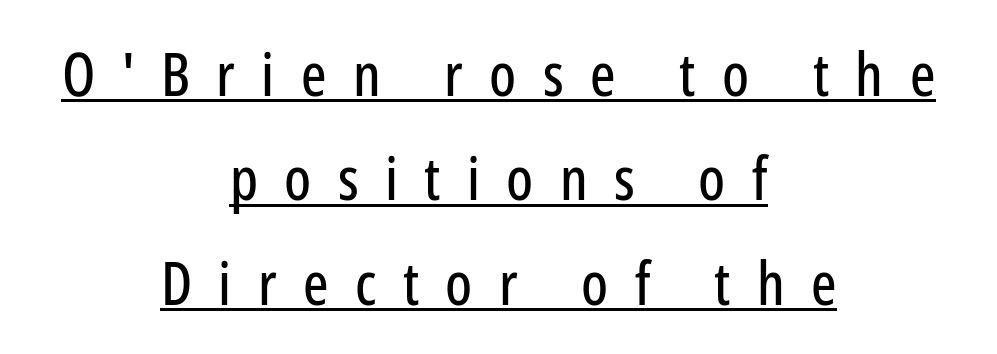
Q: Is the text italic (slanted)? A: No, it is upright.
Q: Is the typeface a serif or a sans-serif typeface? A: Sans-serif.
Q: Is the text underlined? A: Yes.
Q: How is the paragraph aligned? A: Centered.
Q: Is the spacing between letters normal or unusually wide? A: Unusually wide.
Q: Width (condensed, normal, or wide)? A: Condensed.
Q: Stroke contrast? A: Low.
Q: x-height? A: Medium.
Q: Monospaced? A: No.
